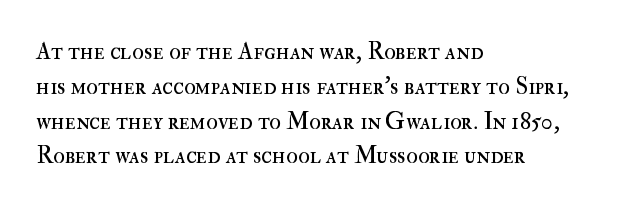
Q: Is the text bold? A: No.
Q: Is the text italic (slanted)? A: No, it is upright.
Q: Is the text underlined? A: No.
Q: How is the paragraph aligned? A: Left-aligned.
Q: Is the spacing between letters normal or unusually wide? A: Normal.
Q: Is the spacing between lines tight, normal or loose? A: Normal.
